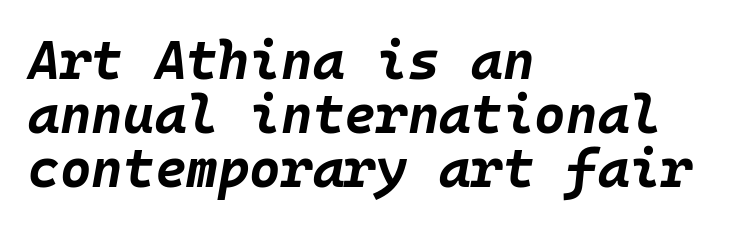
{"italic": "yes", "lean": "right", "slant_degrees": 10, "bold": "yes", "weight": "bold", "width": "normal", "stroke_contrast": "low", "x_height": "large", "monospaced": "yes", "underline": "no", "align": "left", "line_spacing": "tight", "line_spacing_ratio": 1.0, "letter_spacing": "normal", "letter_spacing_em": 0.0, "glyph_px": 54}
